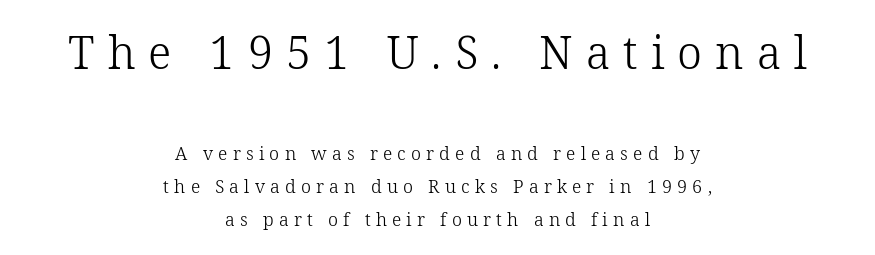
Q: Is the text bold? A: No.
Q: Is the text italic (slanted)? A: No, it is upright.
Q: Is the typeface a serif or a sans-serif typeface? A: Serif.
Q: Is the text underlined? A: No.
Q: How is the paragraph aligned? A: Centered.
Q: Is the spacing between letters normal or unusually wide? A: Unusually wide.
Q: Which block of text is set in a larger size, the first (top) or the second (bottom)? A: The first (top) one.
Q: Width (condensed, normal, or wide)? A: Normal.
Q: Stroke contrast? A: Low.
Q: x-height? A: Medium.
Q: Monospaced? A: No.
